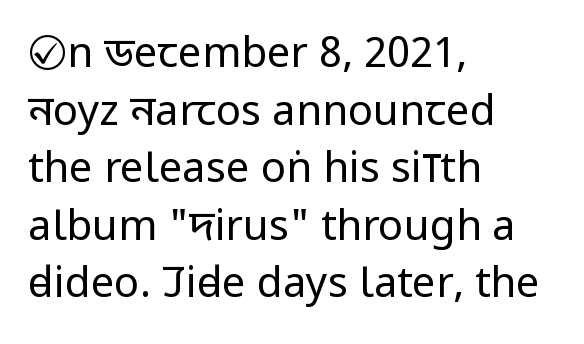
Q: Is the text bold? A: No.
Q: Is the text italic (slanted)? A: No, it is upright.
Q: Is the typeface a serif or a sans-serif typeface? A: Sans-serif.
Q: Is the text underlined? A: No.
Q: How is the paragraph aligned? A: Left-aligned.
Q: Is the spacing between letters normal or unusually wide? A: Normal.
Q: Is the spacing between lines tight, normal or loose? A: Normal.
Q: Width (condensed, normal, or wide)? A: Condensed.
Q: Stroke contrast? A: Low.
Q: x-height? A: Large.
Q: Monospaced? A: No.
